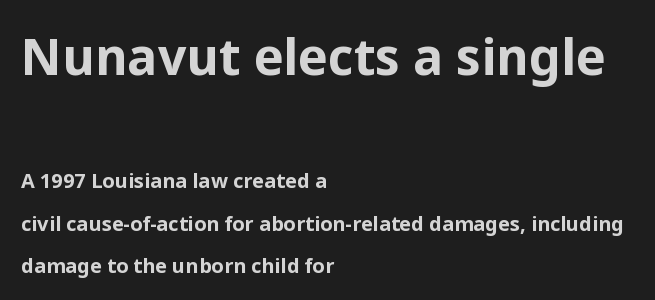
Upright lettering throughout. Any mark beneath the type? The region is blank. How are the letters spaced? Ordinarily, with no added tracking. Proportional: the letters do not fall into vertical columns. No feet cap the strokes, marking this as sans-serif type. Layout note: lines flush left.
